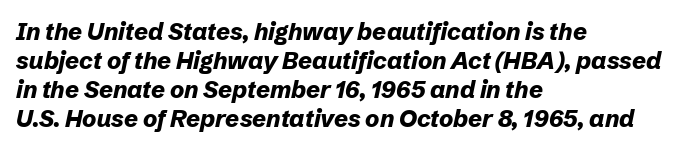
Q: Is the text bold? A: Yes.
Q: Is the text italic (slanted)? A: Yes, it leans right by about 12 degrees.
Q: Is the text underlined? A: No.
Q: How is the paragraph aligned? A: Left-aligned.
Q: Is the spacing between letters normal or unusually wide? A: Normal.
